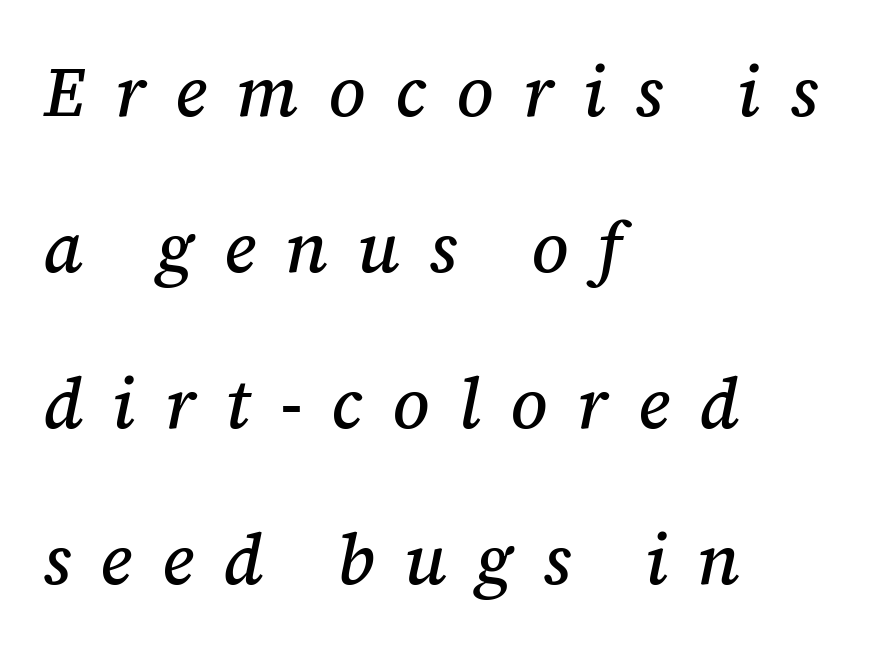
{"serif": "yes", "italic": "yes", "lean": "right", "slant_degrees": 12, "width": "normal", "stroke_contrast": "medium", "x_height": "medium", "monospaced": "no", "underline": "no", "align": "left", "line_spacing": "loose", "line_spacing_ratio": 2.23, "letter_spacing": "wide", "letter_spacing_em": 0.42, "glyph_px": 70}
